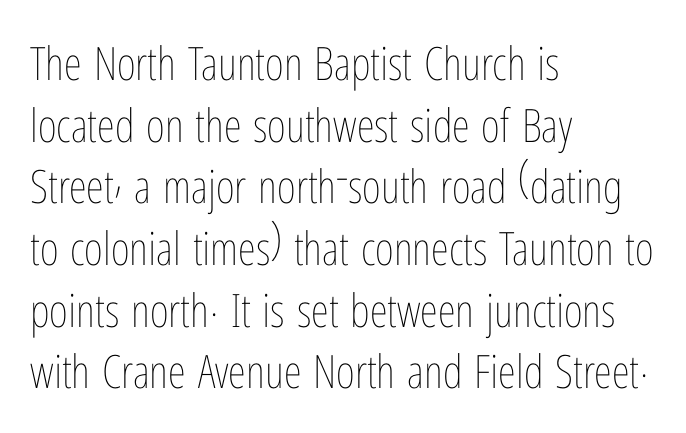
The weight tops out at a normal text grade. The rendering keeps characters at their native spacing. Posture: upright roman. Is there much room between lines? A standard amount, neither cramped nor airy. The text block is weighted toward the left margin, trailing off unevenly rightward.
